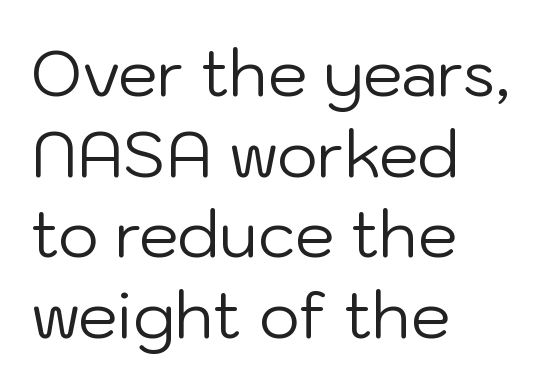
{"serif": "no", "italic": "no", "bold": "no", "weight": "regular", "width": "normal", "stroke_contrast": "low", "x_height": "medium", "monospaced": "no", "underline": "no", "align": "left", "line_spacing": "normal", "line_spacing_ratio": 1.28, "letter_spacing": "normal", "letter_spacing_em": 0.0, "glyph_px": 63}
